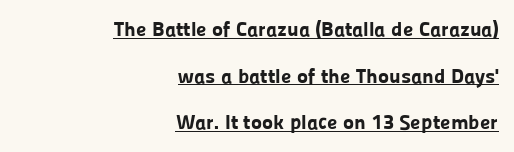
Q: Is the text bold? A: Yes.
Q: Is the text italic (slanted)? A: No, it is upright.
Q: Is the text underlined? A: Yes.
Q: How is the paragraph aligned? A: Right-aligned.
Q: Is the spacing between letters normal or unusually wide? A: Normal.
Q: Is the spacing between lines tight, normal or loose? A: Loose.
